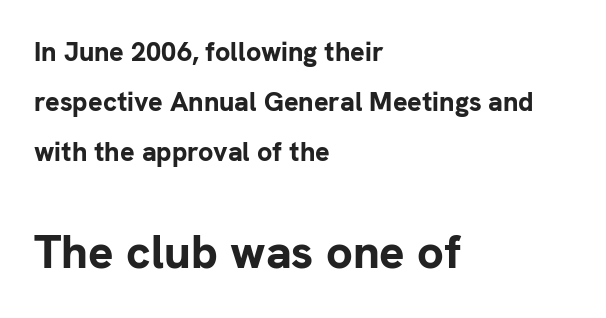
The image shows 47 px bold sans-serif type, upright; set left-aligned, line spacing 1.85x, normal letter spacing, not underlined; the second (bottom) block is 1.74x larger; low stroke contrast and a medium x-height.
